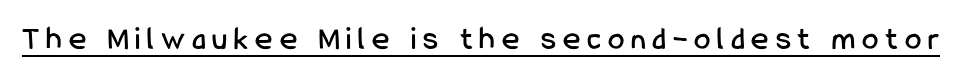
Q: Is the text italic (slanted)? A: No, it is upright.
Q: Is the typeface a serif or a sans-serif typeface? A: Sans-serif.
Q: Is the text underlined? A: Yes.
Q: Is the spacing between letters normal or unusually wide? A: Unusually wide.
Q: Width (condensed, normal, or wide)? A: Condensed.
Q: Stroke contrast? A: Low.
Q: x-height? A: Medium.
Q: Monospaced? A: No.
